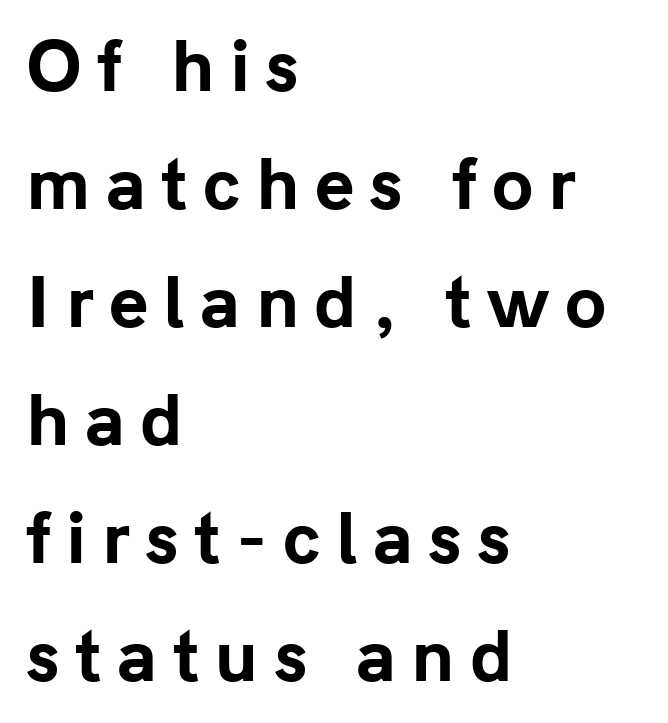
The axis of the letterforms is exactly vertical. Character widths vary here, with narrow letters taking less room than wide ones. These lines have a slow, spaced-out rhythm from letter to letter. These words are printed bold, with thick strokes throughout. Are there feet on the stems? There aren't — it's a sans. Glance below the letters and you will spot only blank space.
